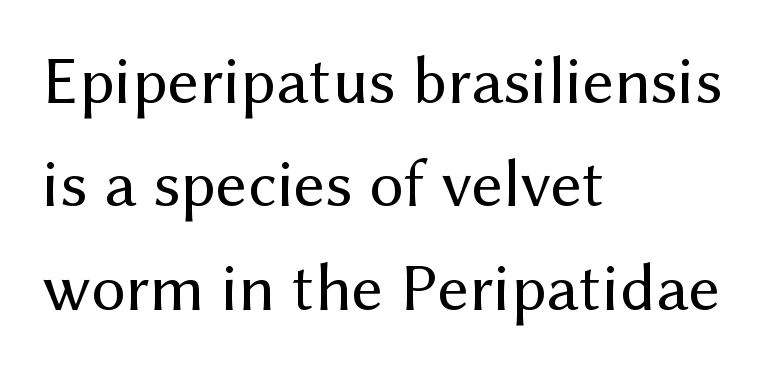
Q: Is the text bold? A: No.
Q: Is the text italic (slanted)? A: No, it is upright.
Q: Is the typeface a serif or a sans-serif typeface? A: Sans-serif.
Q: Is the text underlined? A: No.
Q: How is the paragraph aligned? A: Left-aligned.
Q: Is the spacing between letters normal or unusually wide? A: Normal.
Q: Is the spacing between lines tight, normal or loose? A: Normal.
Q: Width (condensed, normal, or wide)? A: Normal.
Q: Stroke contrast? A: Medium.
Q: x-height? A: Medium.
Q: Monospaced? A: No.
